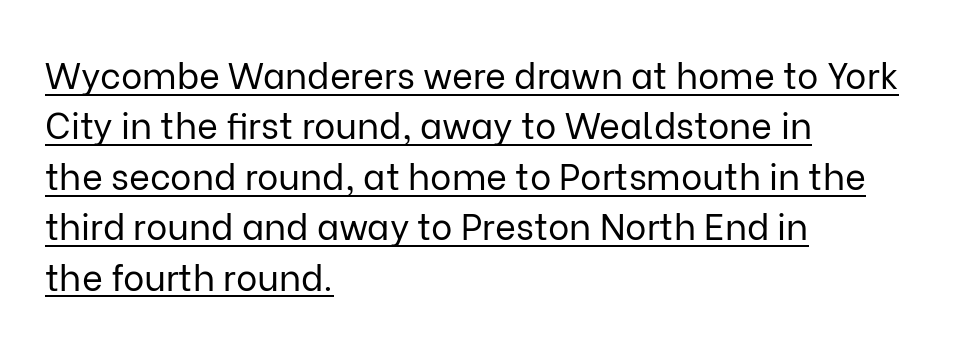
The image shows 36 px regular-weight sans-serif type, upright; set left-aligned, normal line spacing (1.4x), normal letter spacing, underlined; low stroke contrast and a medium x-height.
